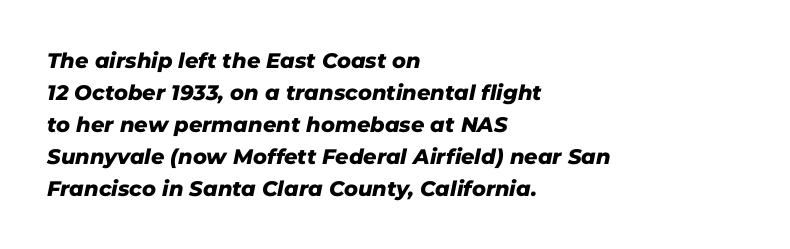
The passage is arranged the way most books set body copy — flush left. You'd pick this weight for a headline — it's a proper bold. The passage shown has conventional tracking throughout. Notice how descenders clear the ascenders below comfortably — that's standard leading.
